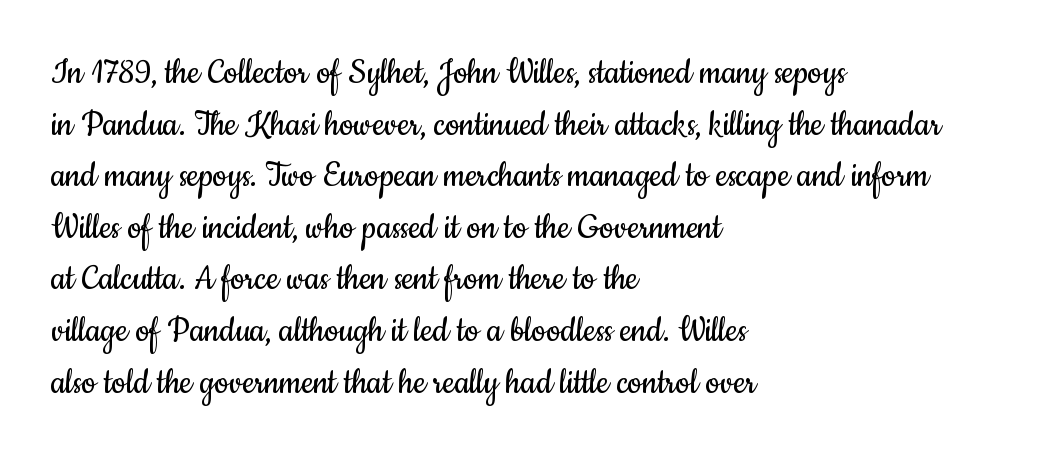
Q: Is the text bold? A: No.
Q: Is the text italic (slanted)? A: Yes.
Q: Is the typeface a serif or a sans-serif typeface? A: Sans-serif.
Q: Is the text underlined? A: No.
Q: How is the paragraph aligned? A: Left-aligned.
Q: Is the spacing between letters normal or unusually wide? A: Normal.
Q: Is the spacing between lines tight, normal or loose? A: Normal.
Q: Width (condensed, normal, or wide)? A: Condensed.
Q: Stroke contrast? A: Low.
Q: x-height? A: Small.
Q: Monospaced? A: No.
